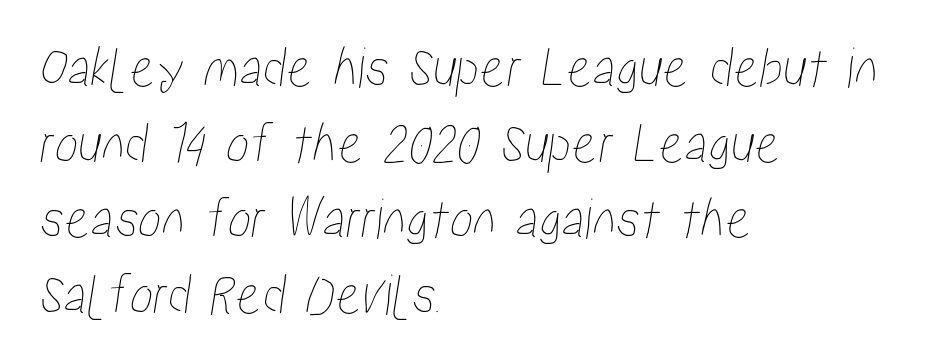
The words here are not underlined. This rendering leaves character spacing at its baseline value. Casual observation: everything's shoved over to the left. You could not count columns in this text — the font is proportionally spaced. Honestly, the row spacing looks completely unremarkable.
